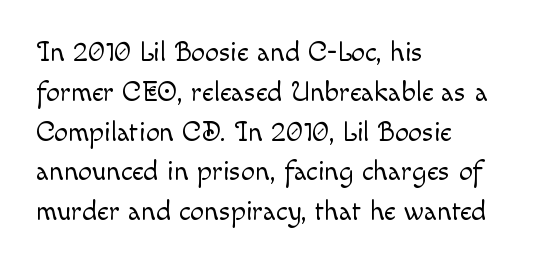
The rendering uses natural spacing where letterforms have individual widths. Line beginnings align vertically; line endings do not. This is roman type, the default non-slanted kind. The letters look calm and open, with moderate or lighter stems. Does extra space separate the letters? No, they use regular spacing. If you measured baseline to baseline, you'd find a middling distance.
